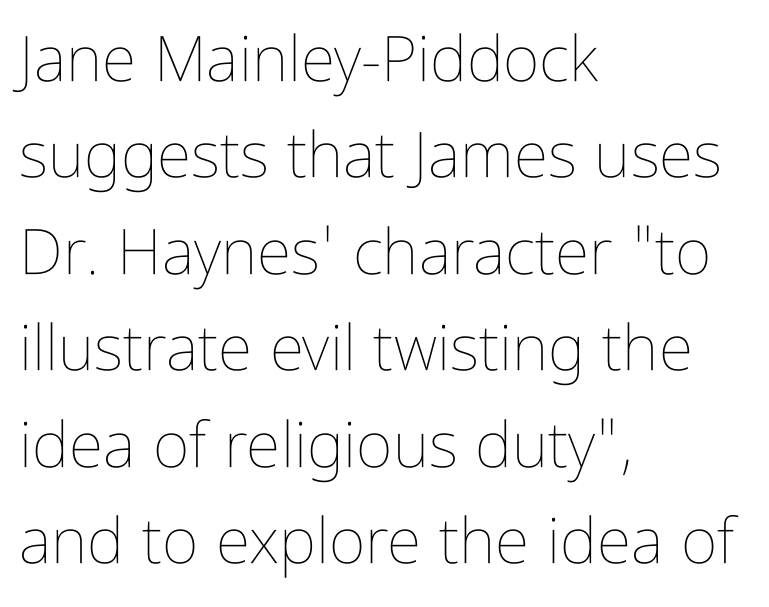
The rendering uses a moderate line-height, typical for paragraphs. Every character sits straight up, as roman type does. The letterforms sit shoulder to shoulder at normal distance. A light-to-regular cut is what we see here. Descender tails drop into unmarked territory.
